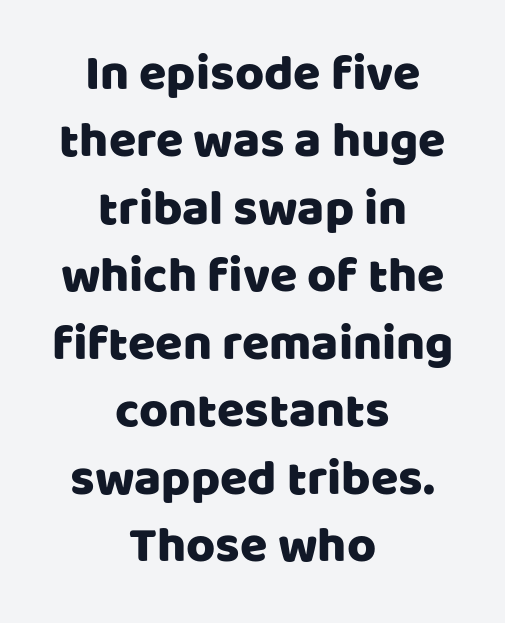
Posture: straight, roman, zero tilt. Font category for this specimen: sans-serif. Do the characters align in a grid? No, the font is proportional. The rows are spaced the way most documents space them.
